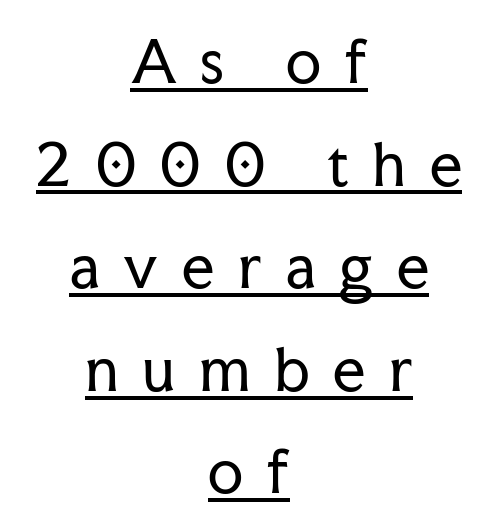
{"serif": "yes", "italic": "no", "bold": "no", "weight": "regular", "width": "normal", "stroke_contrast": "low", "x_height": "medium", "monospaced": "no", "underline": "yes", "align": "center", "line_spacing_ratio": 1.8, "letter_spacing": "wide", "letter_spacing_em": 0.42, "glyph_px": 57}
